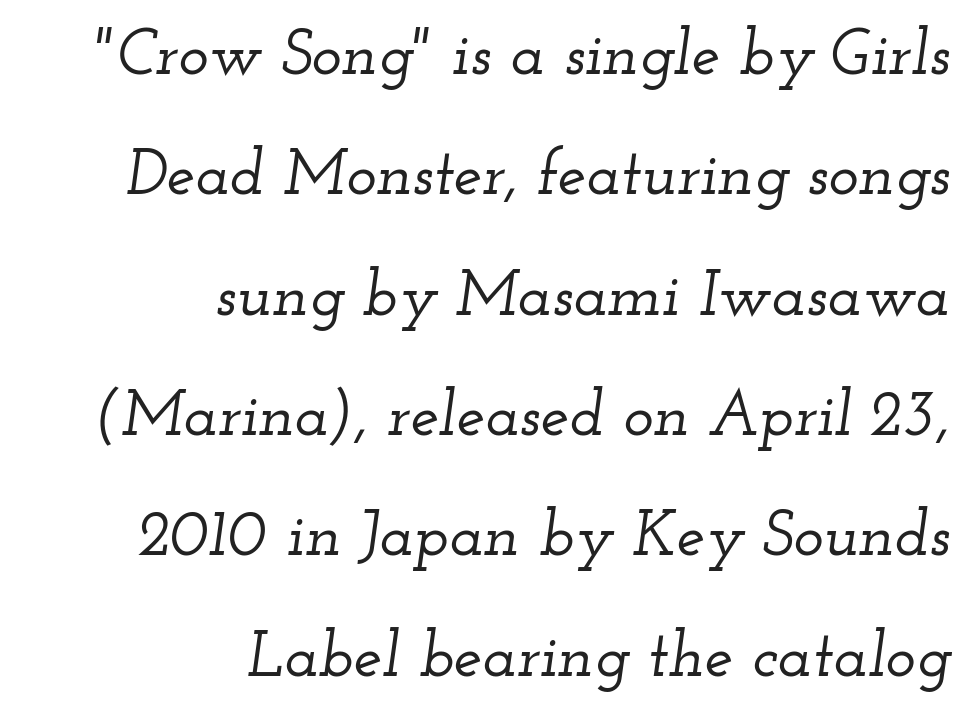
The gaps between neighbouring characters are ordinary and unremarkable. Caption: multi-line text, flush right, ragged left. The specimen reads as italic at a glance. The area under the type is left untouched. This sample has the flowing, uneven cadence of proportional lettering. Letterform terminals end in serifs throughout the passage.
